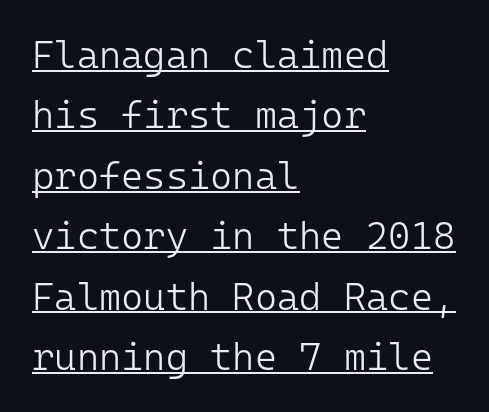
The image shows 38 px light sans-serif type, upright, monospaced; set left-aligned, normal line spacing (1.59x), normal letter spacing, underlined; low stroke contrast and a medium x-height.
